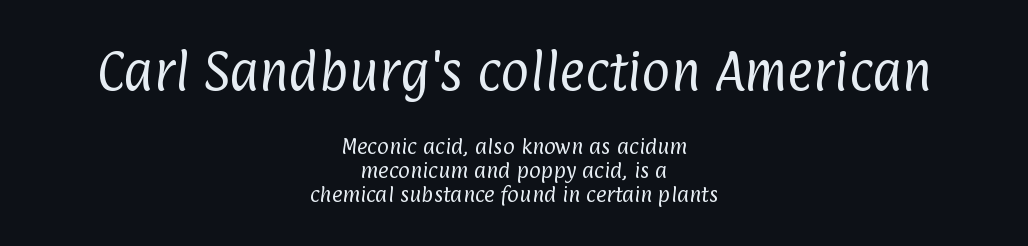
Q: Is the text bold? A: No.
Q: Is the typeface a serif or a sans-serif typeface? A: Sans-serif.
Q: Is the text underlined? A: No.
Q: How is the paragraph aligned? A: Centered.
Q: Is the spacing between letters normal or unusually wide? A: Normal.
Q: Is the spacing between lines tight, normal or loose? A: Normal.
Q: Which block of text is set in a larger size, the first (top) or the second (bottom)? A: The first (top) one.
Q: Width (condensed, normal, or wide)? A: Condensed.
Q: Stroke contrast? A: Low.
Q: x-height? A: Medium.
Q: Monospaced? A: No.
